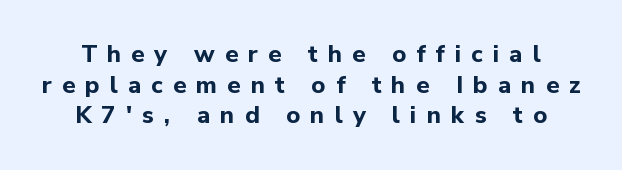
The image shows 24 px bold type, upright; set normal line spacing (1.28x), unusually wide letter spacing (+0.42 em), not underlined.
